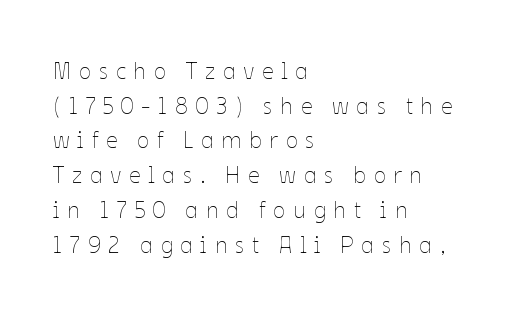
The image shows 23 px text type, upright; set left-aligned, normal line spacing (1.51x), unusually wide letter spacing (+0.33 em), not underlined.
